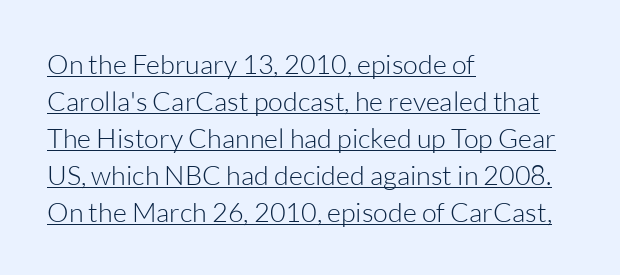
{"italic": "no", "bold": "no", "underline": "yes", "align": "left", "line_spacing": "normal", "line_spacing_ratio": 1.37, "letter_spacing": "normal", "letter_spacing_em": 0.0, "glyph_px": 27}
